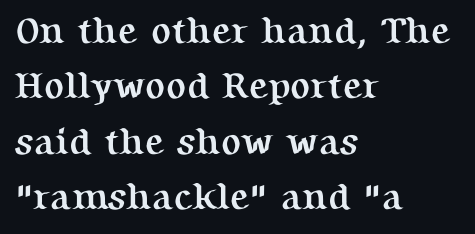
Q: Is the text bold? A: Yes.
Q: Is the text italic (slanted)? A: No, it is upright.
Q: Is the typeface a serif or a sans-serif typeface? A: Serif.
Q: Is the text underlined? A: No.
Q: How is the paragraph aligned? A: Left-aligned.
Q: Is the spacing between letters normal or unusually wide? A: Normal.
Q: Is the spacing between lines tight, normal or loose? A: Normal.
Q: Width (condensed, normal, or wide)? A: Normal.
Q: Stroke contrast? A: Medium.
Q: x-height? A: Medium.
Q: Monospaced? A: No.
